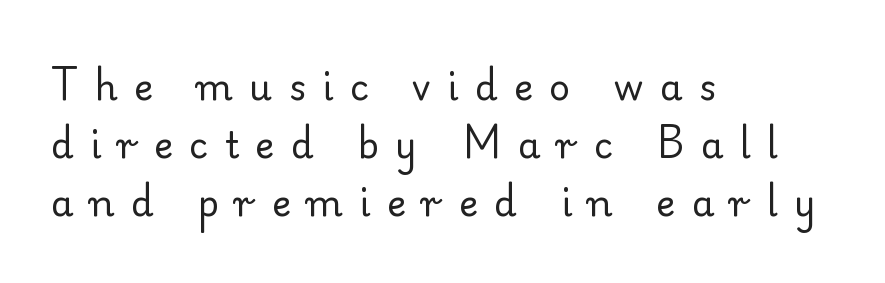
Q: Is the text bold? A: No.
Q: Is the text italic (slanted)? A: No, it is upright.
Q: Is the typeface a serif or a sans-serif typeface? A: Serif.
Q: Is the text underlined? A: No.
Q: How is the paragraph aligned? A: Left-aligned.
Q: Is the spacing between letters normal or unusually wide? A: Unusually wide.
Q: Is the spacing between lines tight, normal or loose? A: Normal.
Q: Width (condensed, normal, or wide)? A: Normal.
Q: Stroke contrast? A: Low.
Q: x-height? A: Small.
Q: Monospaced? A: No.
